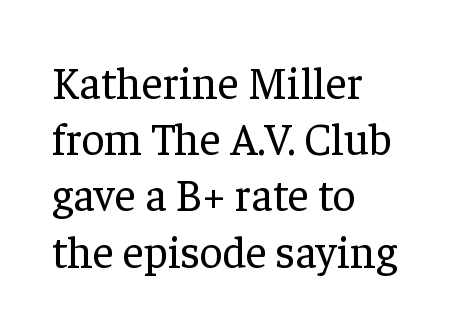
A roman cut, with each character standing at attention. The passage shown is typed in a proportional face where columns would drift. Quick note: underline off. No letter is thick-stroked: the sample isn't bold. Look at the tracking — it's just the regular setting, nothing added. One glance says typical: line gaps are just what's usual.
